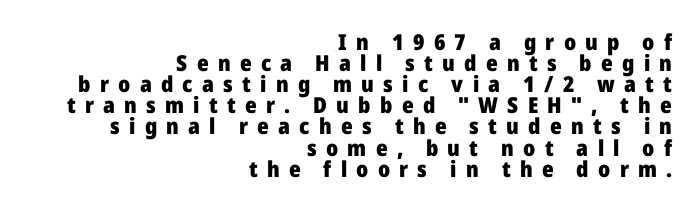
Does the weight exceed regular? Yes, all the way to bold. Vertical strokes here are truly vertical. The setting favours the right margin, as signatures and pull-quotes sometimes do. Summary of vertical rhythm: compact, with narrow interline spacing. Is the letter spacing exaggerated? Yes — the characters are pushed far apart. The foot of each line stays bare and open.
